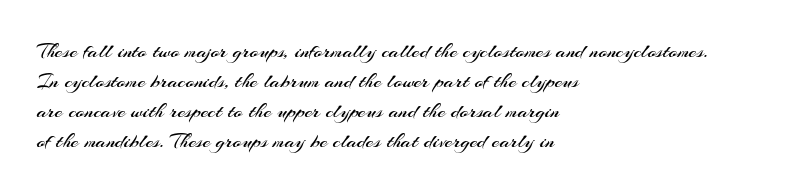
The image shows 22 px text type; set left-aligned, normal line spacing (1.36x), normal letter spacing, not underlined.
